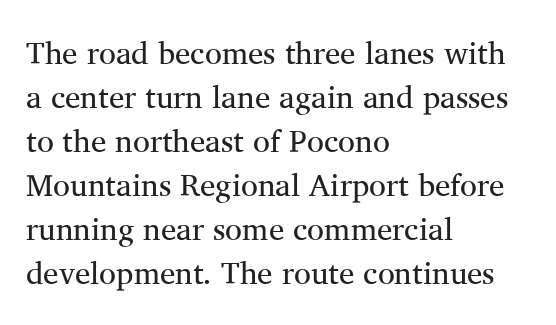
Q: Is the text bold? A: No.
Q: Is the text italic (slanted)? A: No, it is upright.
Q: Is the typeface a serif or a sans-serif typeface? A: Serif.
Q: Is the text underlined? A: No.
Q: How is the paragraph aligned? A: Left-aligned.
Q: Is the spacing between letters normal or unusually wide? A: Normal.
Q: Is the spacing between lines tight, normal or loose? A: Normal.
Q: Width (condensed, normal, or wide)? A: Normal.
Q: Stroke contrast? A: Medium.
Q: x-height? A: Medium.
Q: Monospaced? A: No.
